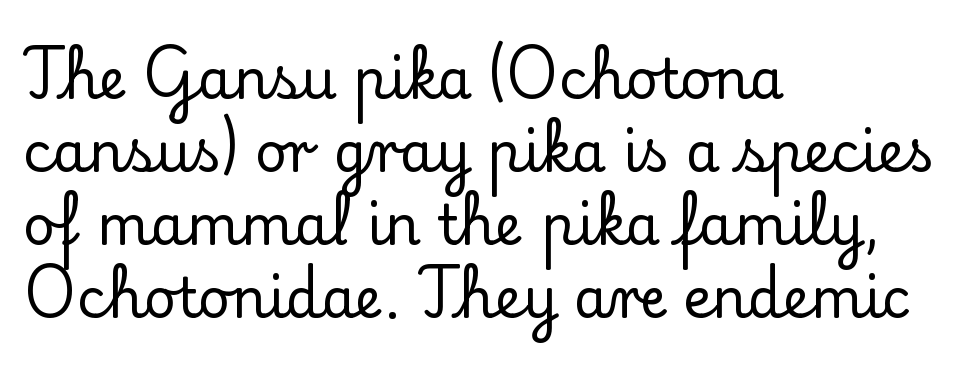
{"serif": "yes", "italic": "no", "width": "normal", "stroke_contrast": "low", "x_height": "small", "monospaced": "no", "underline": "no", "align": "left", "line_spacing": "normal", "line_spacing_ratio": 1.33, "letter_spacing": "normal", "letter_spacing_em": 0.0, "glyph_px": 55}
